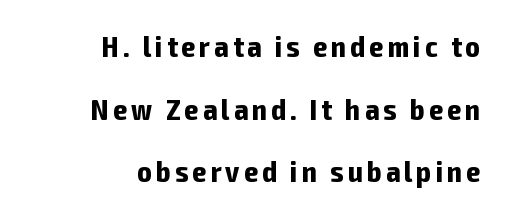
Q: Is the text bold? A: Yes.
Q: Is the text italic (slanted)? A: No, it is upright.
Q: Is the typeface a serif or a sans-serif typeface? A: Sans-serif.
Q: Is the text underlined? A: No.
Q: How is the paragraph aligned? A: Right-aligned.
Q: Is the spacing between lines tight, normal or loose? A: Loose.
Q: Width (condensed, normal, or wide)? A: Condensed.
Q: Stroke contrast? A: Low.
Q: x-height? A: Medium.
Q: Monospaced? A: No.
